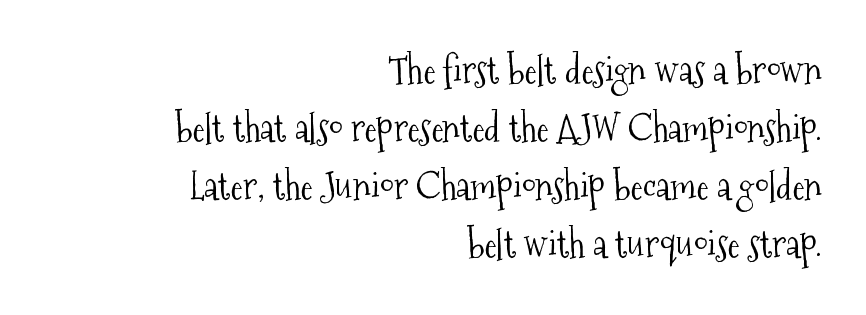
Q: Is the text bold? A: No.
Q: Is the text italic (slanted)? A: No, it is upright.
Q: Is the typeface a serif or a sans-serif typeface? A: Serif.
Q: Is the text underlined? A: No.
Q: How is the paragraph aligned? A: Right-aligned.
Q: Is the spacing between letters normal or unusually wide? A: Normal.
Q: Is the spacing between lines tight, normal or loose? A: Normal.
Q: Width (condensed, normal, or wide)? A: Condensed.
Q: Stroke contrast? A: Medium.
Q: x-height? A: Medium.
Q: Monospaced? A: No.
